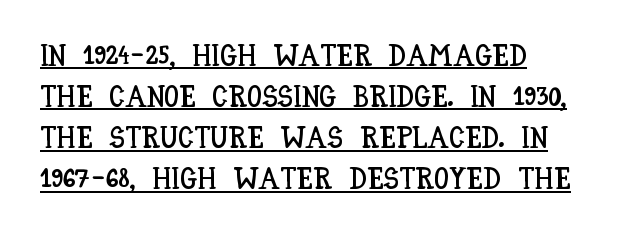
{"italic": "no", "width": "condensed", "stroke_contrast": "low", "x_height": "large", "monospaced": "no", "underline": "yes", "align": "left", "line_spacing": "normal", "line_spacing_ratio": 1.37, "letter_spacing": "normal", "letter_spacing_em": 0.0, "glyph_px": 30}
